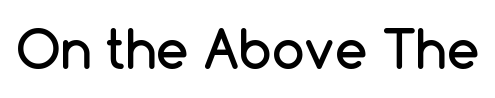
The image shows 52 px sans-serif type, upright; set normal letter spacing, not underlined; low stroke contrast and a medium x-height.
